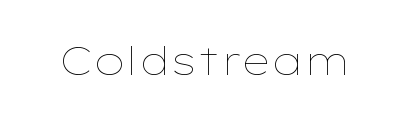
Inter-character spacing is left at the font's built-in metrics. The passage shown is not underscored anywhere. No heavy texture on the line: the type isn't bold. These lines are rendered in a variable-pitch font.
